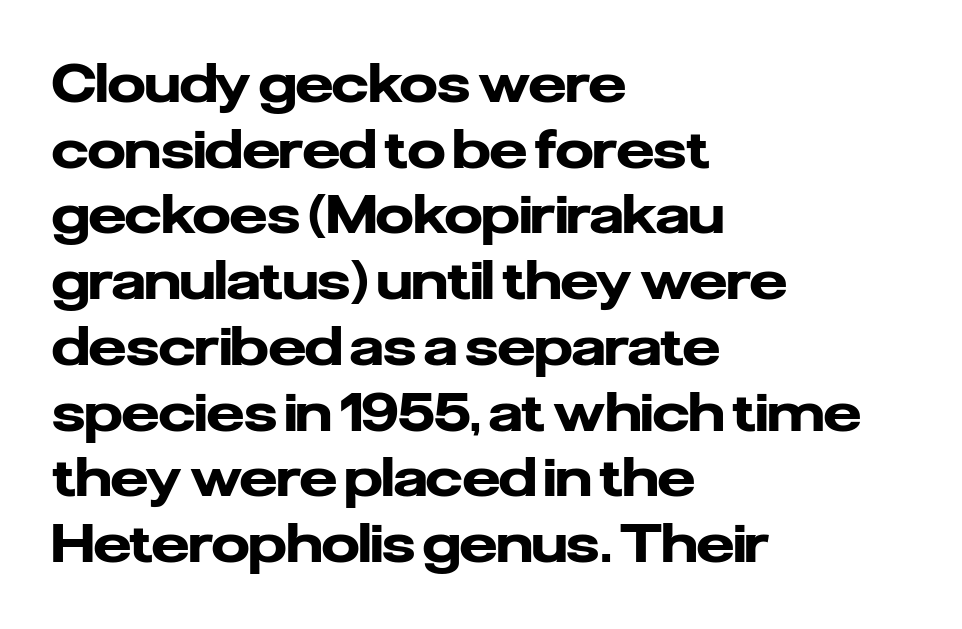
These lines are set flush left with a ragged right edge. Beneath every word, the page is bare. Unlike a traditional serif, this face leaves its strokes unadorned. Look at the stroke-to-counter ratio: heavy, a bold. Each letter keeps its own natural width here, so spacing adapts to shape. Inter-character spacing is left at the font's built-in metrics.
